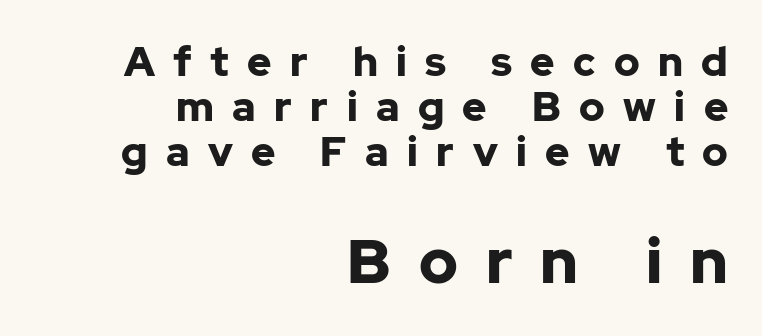
Q: Is the text bold? A: Yes.
Q: Is the text italic (slanted)? A: No, it is upright.
Q: Is the typeface a serif or a sans-serif typeface? A: Sans-serif.
Q: Is the text underlined? A: No.
Q: How is the paragraph aligned? A: Right-aligned.
Q: Is the spacing between letters normal or unusually wide? A: Unusually wide.
Q: Is the spacing between lines tight, normal or loose? A: Tight.
Q: Which block of text is set in a larger size, the first (top) or the second (bottom)? A: The second (bottom) one.
Q: Width (condensed, normal, or wide)? A: Normal.
Q: Stroke contrast? A: Low.
Q: x-height? A: Medium.
Q: Monospaced? A: No.
